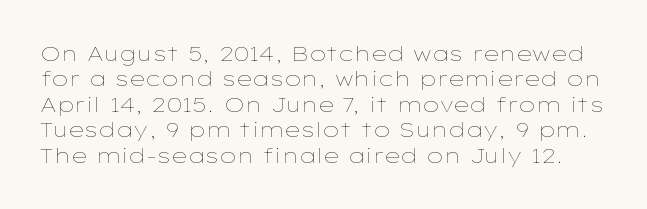
{"italic": "no", "bold": "no", "underline": "no", "line_spacing_ratio": 1.21, "letter_spacing": "normal", "letter_spacing_em": 0.0, "glyph_px": 21}
